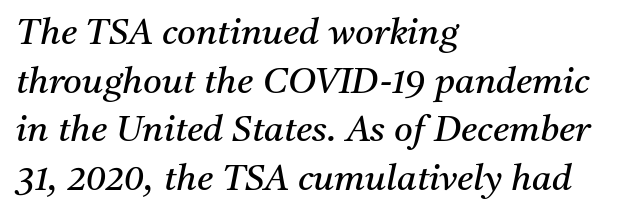
Classification — serif. Default kerning and tracking; the words read as compact shapes. Every row of glyphs begins at an identical x-position on the left. Anything drawn beneath the words? Only blank space. The rendering uses natural spacing where letterforms have individual widths. Italic? Definitely — the glyphs are oblique.
